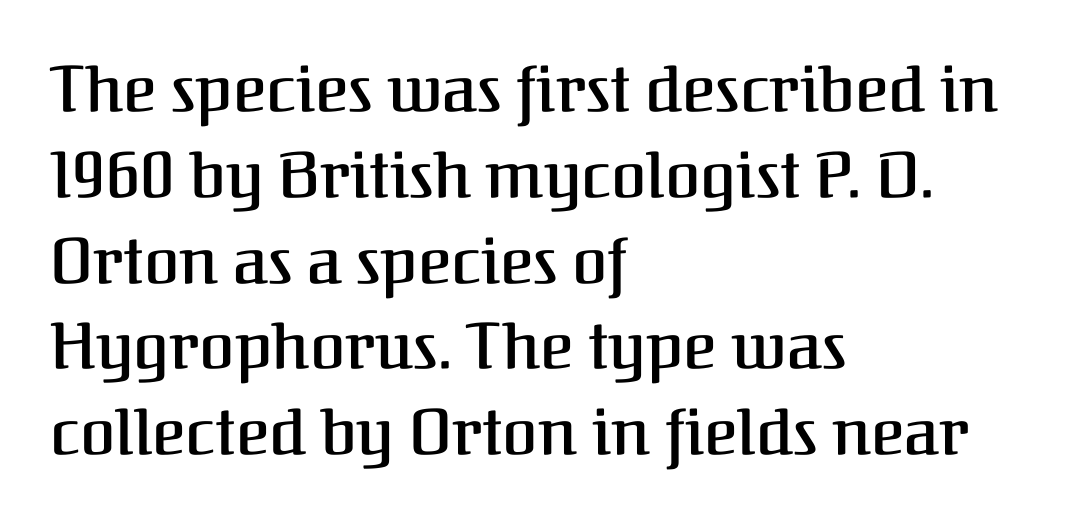
The image shows 64 px semibold serif type, upright; set left-aligned, normal line spacing (1.34x), normal letter spacing, not underlined; medium stroke contrast and a medium x-height.
